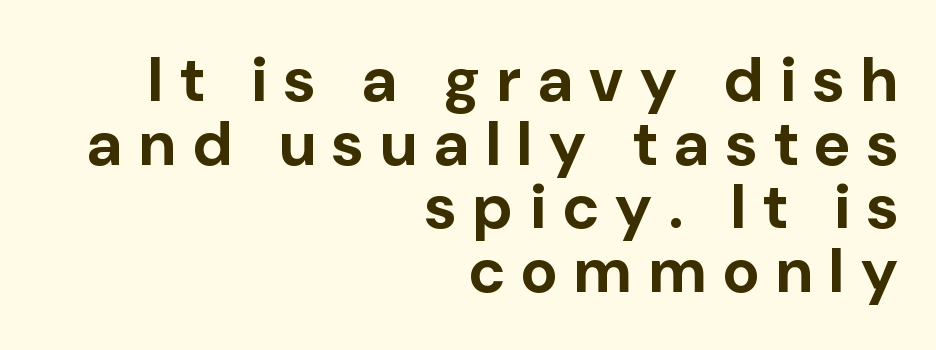
Beneath every word, the page is bare. The characters display no serif detailing; their extremities are plain. Vertical strokes here are truly vertical. The line-height multiplier appears low, near solid setting. These lines are rendered in a variable-pitch font. These lines are set flush right with a ragged left edge.
